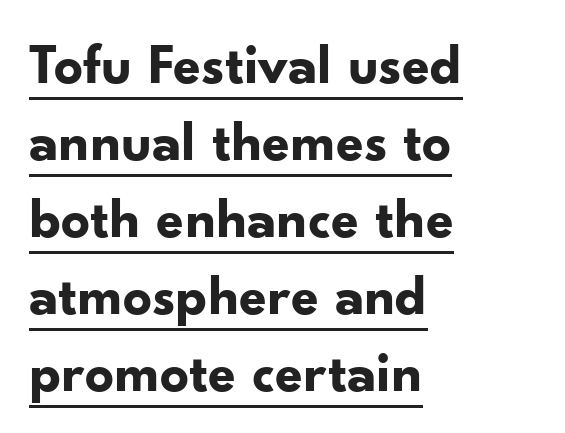
Q: Is the text bold? A: Yes.
Q: Is the text italic (slanted)? A: No, it is upright.
Q: Is the typeface a serif or a sans-serif typeface? A: Sans-serif.
Q: Is the text underlined? A: Yes.
Q: How is the paragraph aligned? A: Left-aligned.
Q: Is the spacing between letters normal or unusually wide? A: Normal.
Q: Is the spacing between lines tight, normal or loose? A: Normal.
Q: Width (condensed, normal, or wide)? A: Normal.
Q: Stroke contrast? A: Low.
Q: x-height? A: Small.
Q: Monospaced? A: No.
